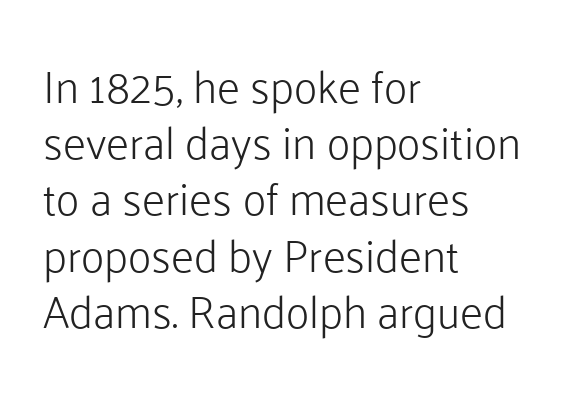
The image shows 45 px light sans-serif type, upright; set left-aligned, normal line spacing (1.25x), normal letter spacing, not underlined; low stroke contrast and a medium x-height.
